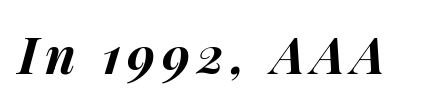
Q: Is the text bold? A: Yes.
Q: Is the text italic (slanted)? A: Yes, it leans right by about 14 degrees.
Q: Is the text underlined? A: No.
Q: Width (condensed, normal, or wide)? A: Normal.
Q: Stroke contrast? A: Medium.
Q: x-height? A: Medium.
Q: Monospaced? A: No.
